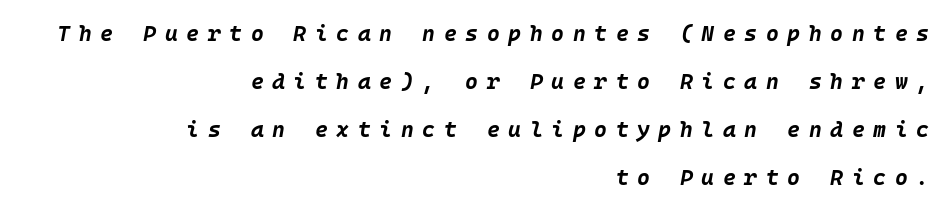
The image shows 22 px bold type, italic (leaning right); set right-aligned, loose line spacing (2.18x), unusually wide letter spacing (+0.39 em), not underlined.
